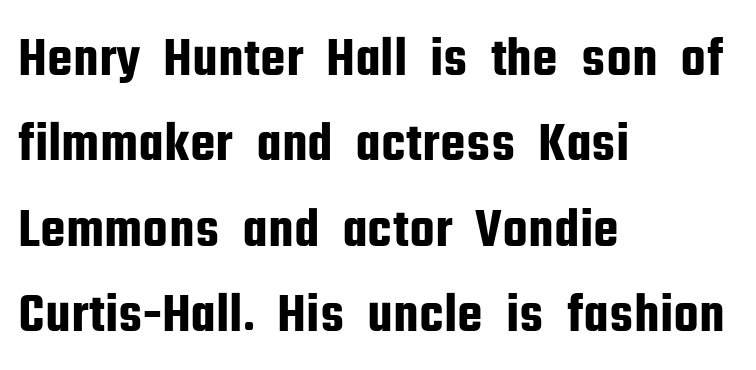
{"serif": "no", "italic": "no", "width": "condensed", "stroke_contrast": "low", "x_height": "medium", "monospaced": "no", "underline": "no", "align": "left", "line_spacing": "normal", "line_spacing_ratio": 1.5, "letter_spacing": "normal", "letter_spacing_em": 0.0, "glyph_px": 57}
